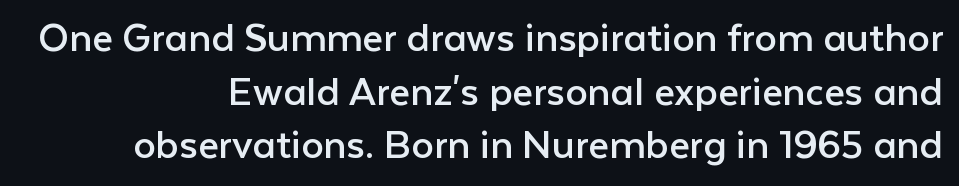
Q: Is the text bold? A: No.
Q: Is the text italic (slanted)? A: No, it is upright.
Q: Is the typeface a serif or a sans-serif typeface? A: Sans-serif.
Q: Is the text underlined? A: No.
Q: How is the paragraph aligned? A: Right-aligned.
Q: Is the spacing between letters normal or unusually wide? A: Normal.
Q: Width (condensed, normal, or wide)? A: Normal.
Q: Stroke contrast? A: Low.
Q: x-height? A: Medium.
Q: Monospaced? A: No.
